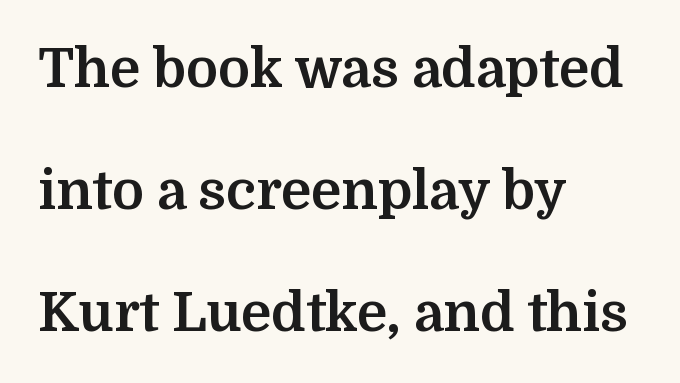
Q: Is the text bold? A: Yes.
Q: Is the text italic (slanted)? A: No, it is upright.
Q: Is the typeface a serif or a sans-serif typeface? A: Serif.
Q: Is the text underlined? A: No.
Q: How is the paragraph aligned? A: Left-aligned.
Q: Is the spacing between letters normal or unusually wide? A: Normal.
Q: Is the spacing between lines tight, normal or loose? A: Loose.
Q: Width (condensed, normal, or wide)? A: Normal.
Q: Stroke contrast? A: Medium.
Q: x-height? A: Medium.
Q: Monospaced? A: No.
